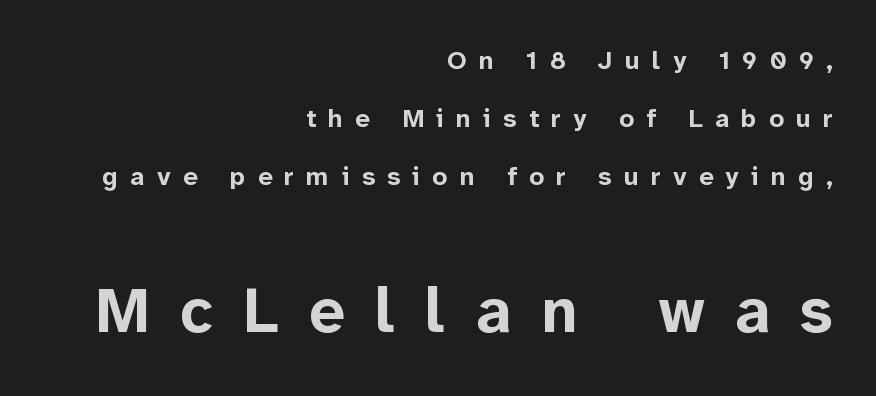
You'd pick this weight for a headline — it's a proper bold. Whoever set this chose breathing room over compactness in the vertical rhythm. The glyphs in this specimen are sans serif. The letters advance in unequal steps, a hallmark of proportional type. Line ends are locked; line starts wander.
